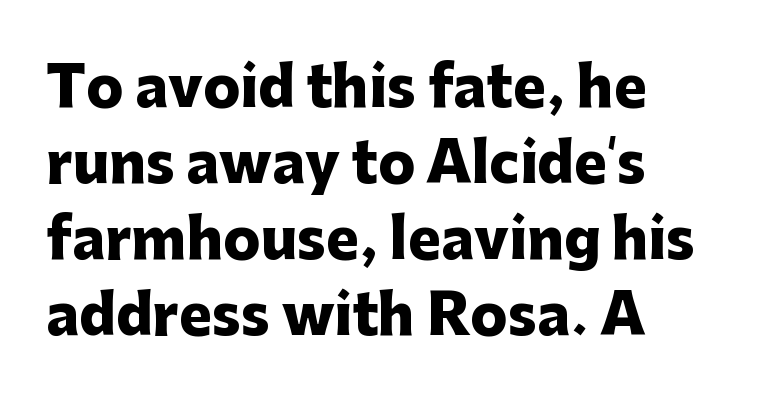
Summary of vertical rhythm: regular, with standard interline spacing. A roman cut, with each character standing at attention. Nobody drew a line under any word here. Think of a printed novel: that variable character pitch is what you see here. Serif or sans? Sans — the stroke terminals are bare.
